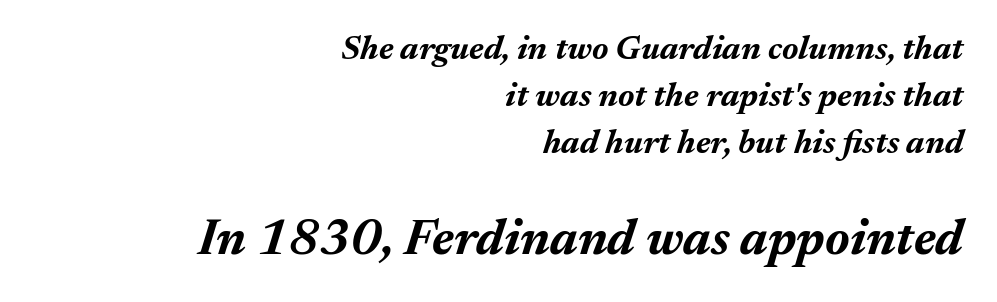
{"italic": "yes", "lean": "right", "slant_degrees": 17, "bold": "yes", "weight": "bold", "width": "normal", "stroke_contrast": "medium", "x_height": "medium", "monospaced": "no", "underline": "no", "align": "right", "line_spacing": "normal", "line_spacing_ratio": 1.38, "letter_spacing": "normal", "letter_spacing_em": 0.0, "larger_block": "second", "size_ratio": 1.5, "glyph_px": 51}
